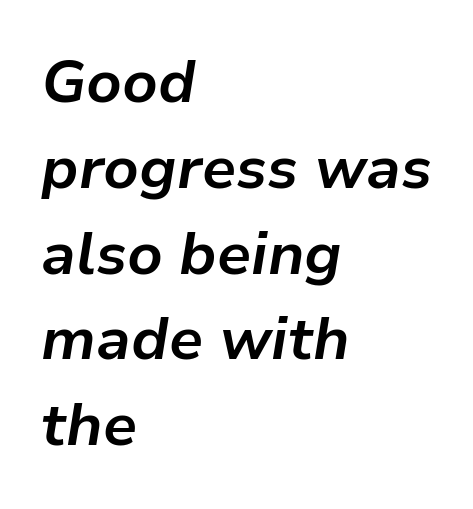
{"italic": "yes", "lean": "right", "slant_degrees": 9, "bold": "yes", "weight": "bold", "width": "normal", "stroke_contrast": "low", "x_height": "medium", "monospaced": "no", "underline": "no", "align": "left", "line_spacing": "normal", "line_spacing_ratio": 1.43, "letter_spacing": "normal", "letter_spacing_em": 0.0, "glyph_px": 60}
